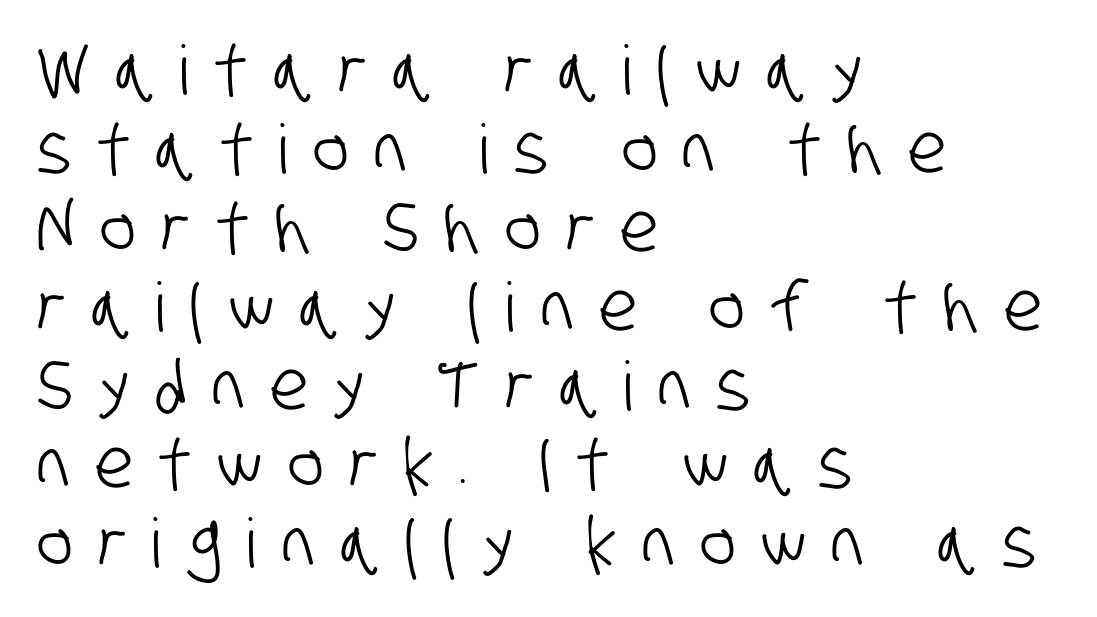
Q: Is the typeface a serif or a sans-serif typeface? A: Sans-serif.
Q: Is the text underlined? A: No.
Q: How is the paragraph aligned? A: Left-aligned.
Q: Is the spacing between letters normal or unusually wide? A: Unusually wide.
Q: Width (condensed, normal, or wide)? A: Condensed.
Q: Stroke contrast? A: Low.
Q: x-height? A: Large.
Q: Monospaced? A: No.
